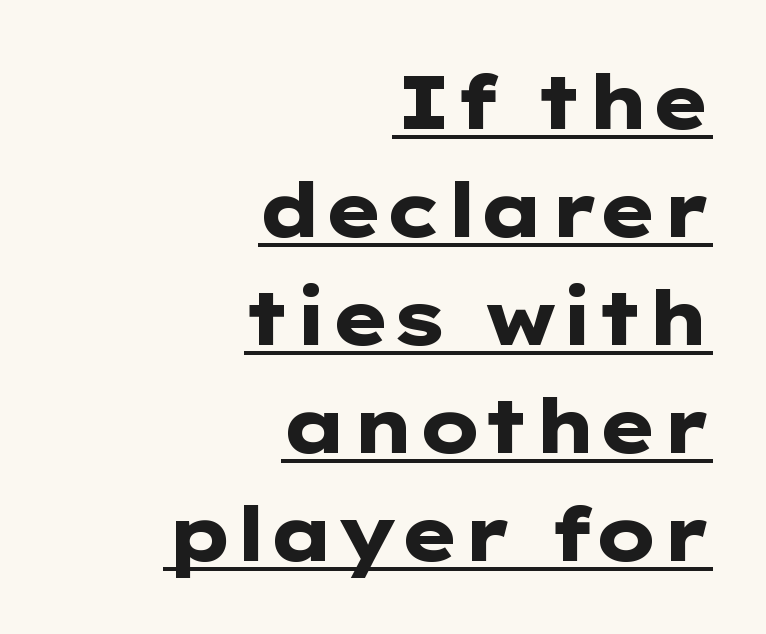
The image shows 75 px heavy, wide sans-serif type, upright; set right-aligned, normal line spacing (1.44x), normal letter spacing, underlined; low stroke contrast and a medium x-height.
